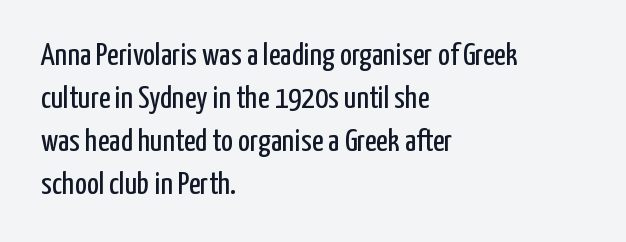
{"serif": "no", "italic": "no", "bold": "no", "weight": "regular", "width": "condensed", "stroke_contrast": "low", "x_height": "medium", "monospaced": "no", "underline": "no", "align": "left", "line_spacing": "normal", "line_spacing_ratio": 1.34, "letter_spacing": "normal", "letter_spacing_em": 0.0, "glyph_px": 32}
